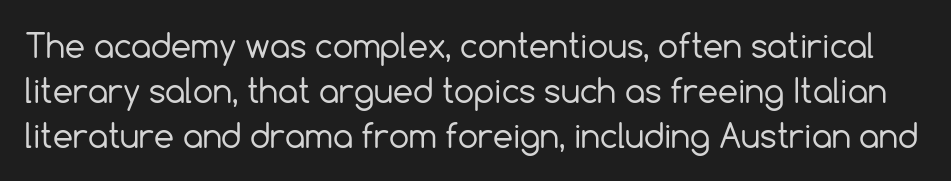
{"serif": "no", "italic": "no", "bold": "no", "weight": "regular", "width": "normal", "x_height": "medium", "monospaced": "no", "underline": "no", "line_spacing": "normal", "line_spacing_ratio": 1.4, "letter_spacing": "normal", "letter_spacing_em": 0.0, "glyph_px": 32}
